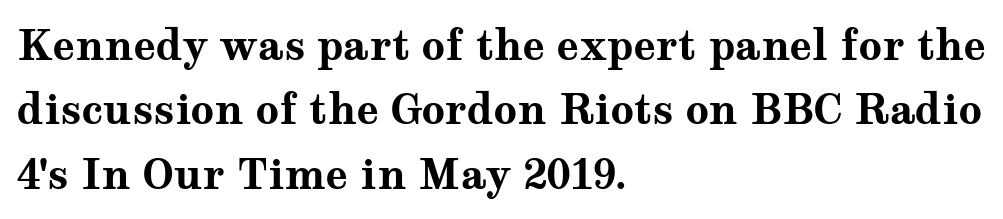
Q: Is the text bold? A: Yes.
Q: Is the text italic (slanted)? A: No, it is upright.
Q: Is the typeface a serif or a sans-serif typeface? A: Serif.
Q: Is the text underlined? A: No.
Q: How is the paragraph aligned? A: Left-aligned.
Q: Is the spacing between letters normal or unusually wide? A: Normal.
Q: Is the spacing between lines tight, normal or loose? A: Normal.
Q: Width (condensed, normal, or wide)? A: Wide.
Q: Stroke contrast? A: Medium.
Q: x-height? A: Medium.
Q: Monospaced? A: No.
